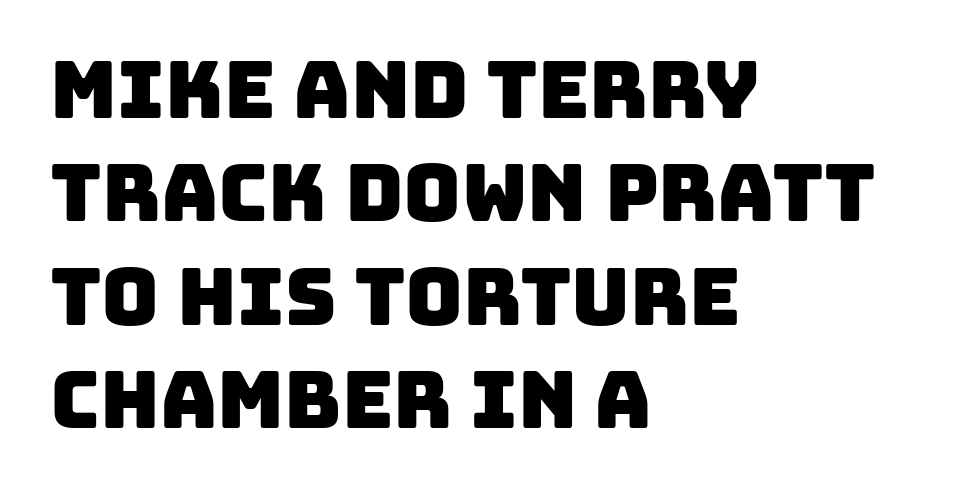
Q: Is the typeface a serif or a sans-serif typeface? A: Sans-serif.
Q: Is the text underlined? A: No.
Q: How is the paragraph aligned? A: Left-aligned.
Q: Is the spacing between letters normal or unusually wide? A: Normal.
Q: Is the spacing between lines tight, normal or loose? A: Normal.
Q: Width (condensed, normal, or wide)? A: Normal.
Q: Stroke contrast? A: Low.
Q: x-height? A: Large.
Q: Monospaced? A: No.
